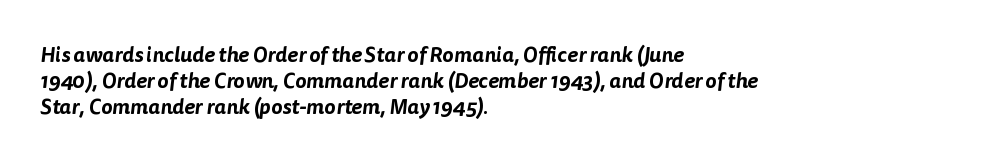
You could call the tracking neutral — neither tight nor loose. The glyphs are unaccompanied by any horizontal stroke below them. Each line starts at the same left margin while the right side varies.
